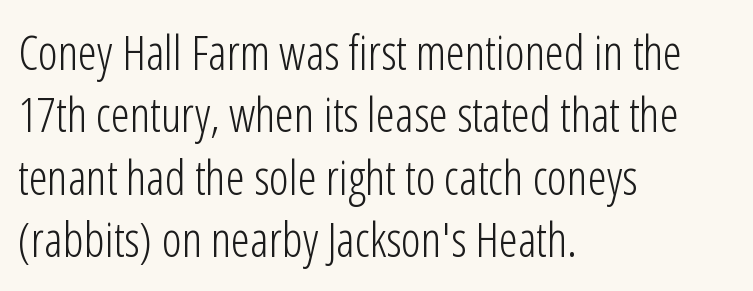
Q: Is the text bold? A: No.
Q: Is the text italic (slanted)? A: No, it is upright.
Q: Is the typeface a serif or a sans-serif typeface? A: Sans-serif.
Q: Is the text underlined? A: No.
Q: How is the paragraph aligned? A: Left-aligned.
Q: Is the spacing between letters normal or unusually wide? A: Normal.
Q: Is the spacing between lines tight, normal or loose? A: Normal.
Q: Width (condensed, normal, or wide)? A: Condensed.
Q: Stroke contrast? A: Low.
Q: x-height? A: Medium.
Q: Monospaced? A: No.
